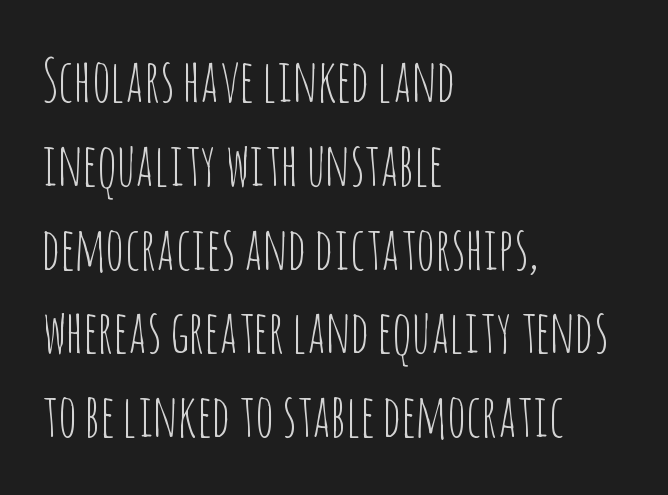
{"serif": "no", "italic": "no", "bold": "no", "weight": "thin", "width": "condensed", "stroke_contrast": "low", "x_height": "large", "monospaced": "no", "underline": "no", "align": "left", "line_spacing": "normal", "line_spacing_ratio": 1.42, "letter_spacing": "normal", "letter_spacing_em": 0.0, "glyph_px": 59}
